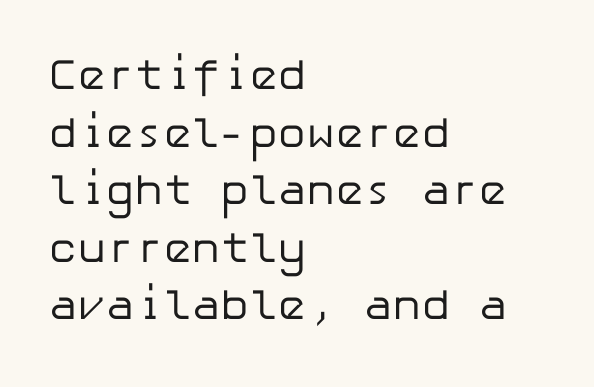
The image shows 43 px regular-weight sans-serif type, upright; set left-aligned, normal line spacing (1.34x), normal letter spacing, not underlined; low stroke contrast and a medium x-height.
